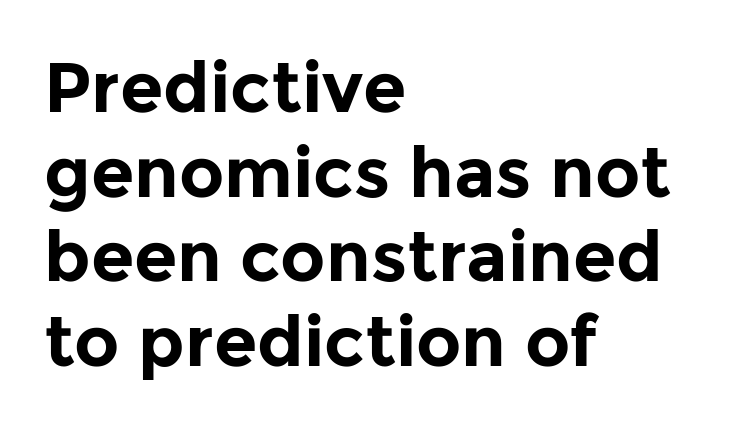
Every row of glyphs begins at an identical x-position on the left. Heavy-handed strokes throughout: this text is bold. Letters rest on an invisible, unmarked baseline. Each letter keeps its own natural width here, so spacing adapts to shape. The face used here is a sans, in the tradition of grotesques and geometrics. These lines were composed using upright roman letters.
